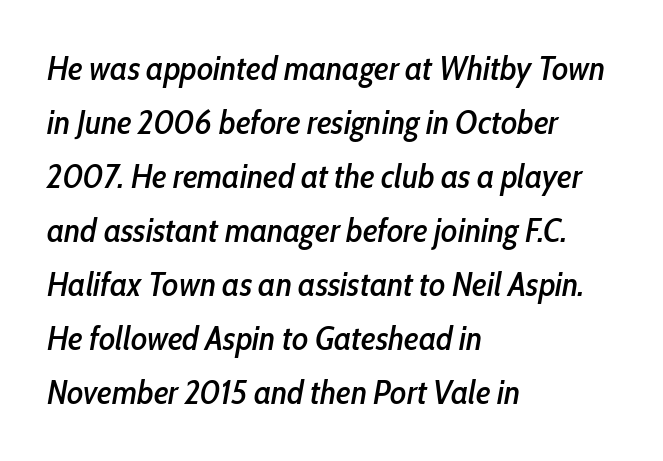
The image shows 34 px condensed type, italic (leaning right); set left-aligned, normal line spacing (1.59x), normal letter spacing, not underlined; low stroke contrast and a medium x-height.
